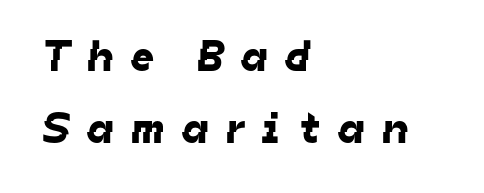
The image shows 44 px sans-serif type; set left-aligned, normal line spacing (1.64x), unusually wide letter spacing (+0.4 em), not underlined; low stroke contrast and a medium x-height.
